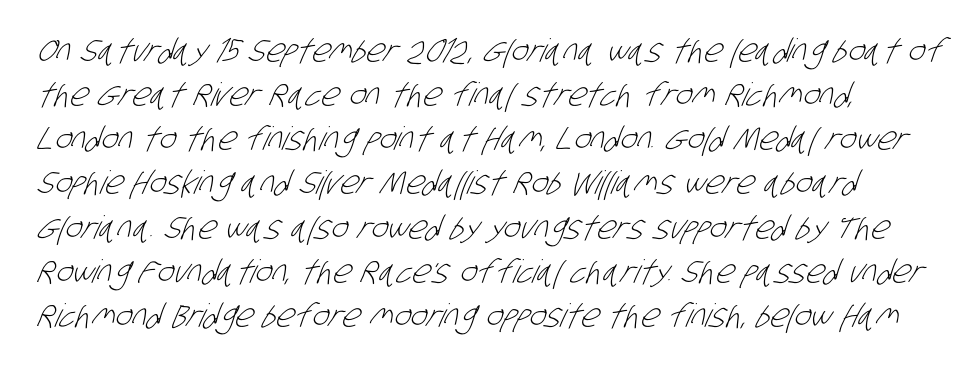
{"serif": "no", "bold": "no", "weight": "light", "width": "condensed", "stroke_contrast": "low", "x_height": "large", "monospaced": "no", "underline": "no", "align": "left", "line_spacing": "normal", "line_spacing_ratio": 1.38, "letter_spacing": "normal", "letter_spacing_em": 0.0, "glyph_px": 32}
